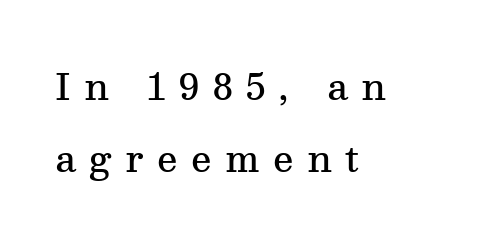
The image shows 36 px semibold serif type, upright; set left-aligned, loose line spacing (2.0x), unusually wide letter spacing (+0.37 em), not underlined; medium stroke contrast and a medium x-height.
